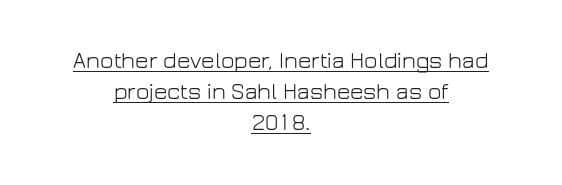
Q: Is the text bold? A: No.
Q: Is the text italic (slanted)? A: No, it is upright.
Q: Is the text underlined? A: Yes.
Q: How is the paragraph aligned? A: Centered.
Q: Is the spacing between letters normal or unusually wide? A: Normal.
Q: Is the spacing between lines tight, normal or loose? A: Normal.
